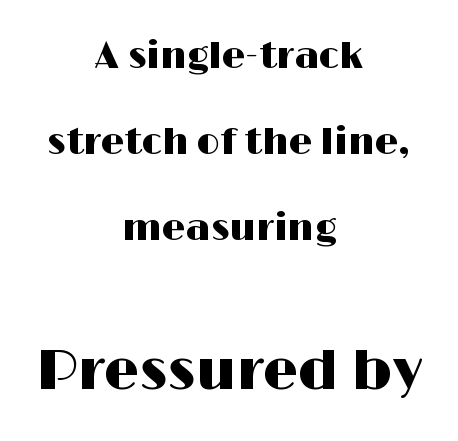
Descenders are the only things crossing below the line. Successive baselines arrive slowly, with a big drop between each. Note: no serifs on the glyphs. Note the varied advance widths — an 'i' is clearly narrower than an 'm'. Unlike italic type, these characters show no tilt at all.
